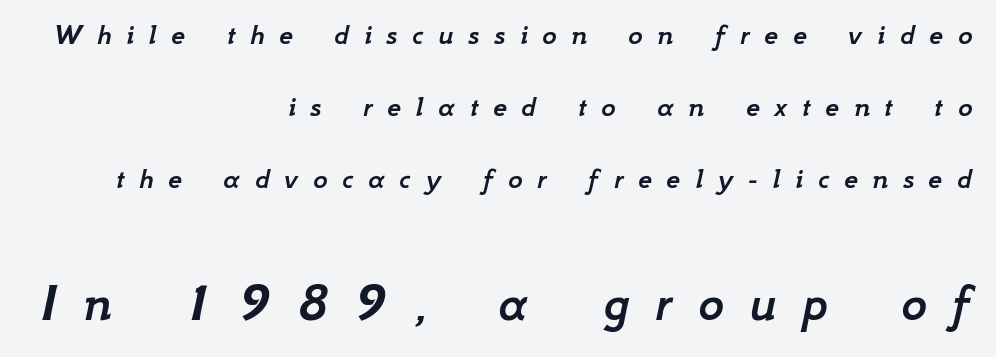
The image shows 55 px text type, italic (leaning right); set right-aligned, loose line spacing (2.33x), unusually wide letter spacing (+0.47 em), not underlined; the second (bottom) block is 1.77x larger; low stroke contrast and a small x-height.
